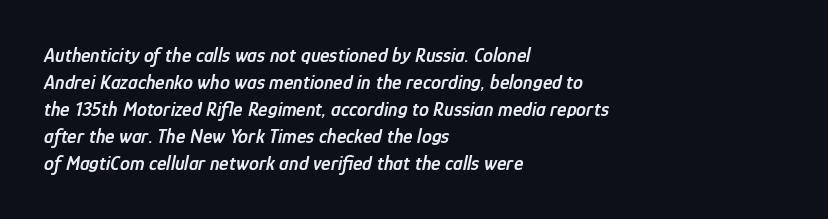
Q: Is the text bold? A: Semi-bold.
Q: Is the text italic (slanted)? A: Yes, it leans right by about 12 degrees.
Q: Is the text underlined? A: No.
Q: How is the paragraph aligned? A: Left-aligned.
Q: Is the spacing between letters normal or unusually wide? A: Normal.
Q: Is the spacing between lines tight, normal or loose? A: Normal.
